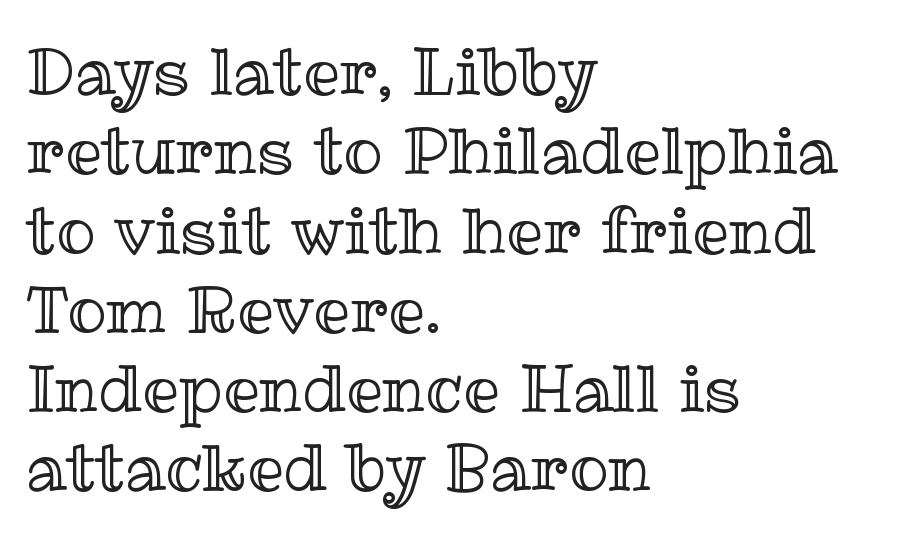
Q: Is the text italic (slanted)? A: No, it is upright.
Q: Is the text underlined? A: No.
Q: How is the paragraph aligned? A: Left-aligned.
Q: Is the spacing between letters normal or unusually wide? A: Normal.
Q: Width (condensed, normal, or wide)? A: Normal.
Q: x-height? A: Medium.
Q: Monospaced? A: No.
